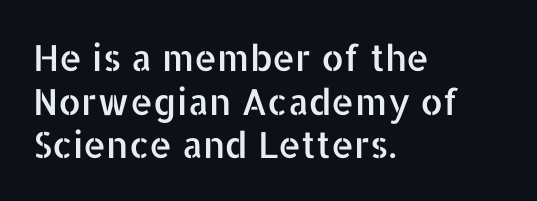
The image shows 36 px sans-serif type, upright; set left-aligned, line spacing 1.21x, normal letter spacing, not underlined; low stroke contrast and a medium x-height.
